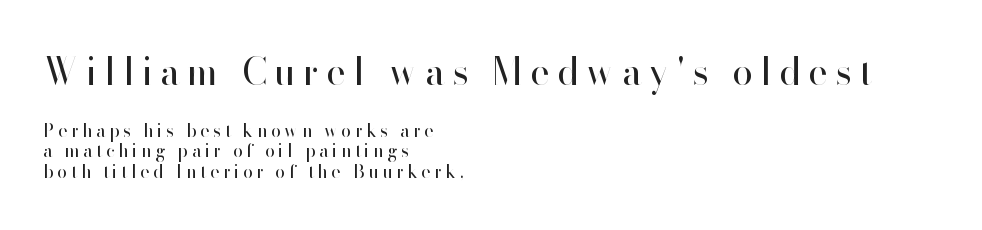
Q: Is the text bold? A: No.
Q: Is the text italic (slanted)? A: No, it is upright.
Q: Is the typeface a serif or a sans-serif typeface? A: Sans-serif.
Q: Is the text underlined? A: No.
Q: How is the paragraph aligned? A: Left-aligned.
Q: Is the spacing between letters normal or unusually wide? A: Unusually wide.
Q: Which block of text is set in a larger size, the first (top) or the second (bottom)? A: The first (top) one.
Q: Width (condensed, normal, or wide)? A: Normal.
Q: Stroke contrast? A: High.
Q: x-height? A: Small.
Q: Monospaced? A: No.
